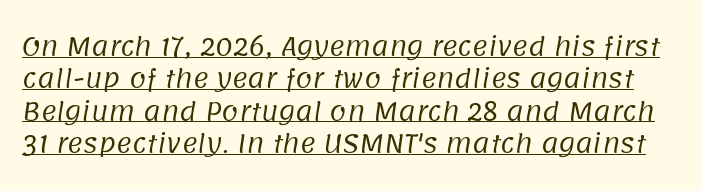
Students, note that the glyphs here touch the page at normal intervals. One glance says typical: line gaps are just what's usual. Underlining? Definitely there. No heavy texture on the line: the type isn't bold.
